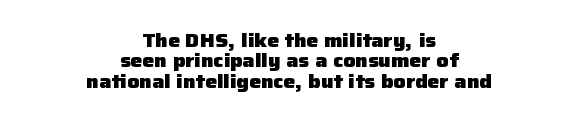
The image shows 20 px bold type, upright; set centered, tight line spacing (1.02x), normal letter spacing, not underlined.
